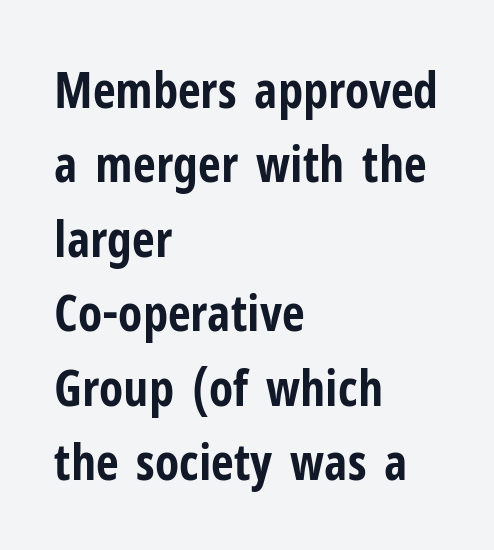
Q: Is the text bold? A: Yes.
Q: Is the text italic (slanted)? A: No, it is upright.
Q: Is the typeface a serif or a sans-serif typeface? A: Sans-serif.
Q: Is the text underlined? A: No.
Q: How is the paragraph aligned? A: Left-aligned.
Q: Is the spacing between letters normal or unusually wide? A: Normal.
Q: Is the spacing between lines tight, normal or loose? A: Normal.
Q: Width (condensed, normal, or wide)? A: Condensed.
Q: Stroke contrast? A: Low.
Q: x-height? A: Medium.
Q: Monospaced? A: No.
